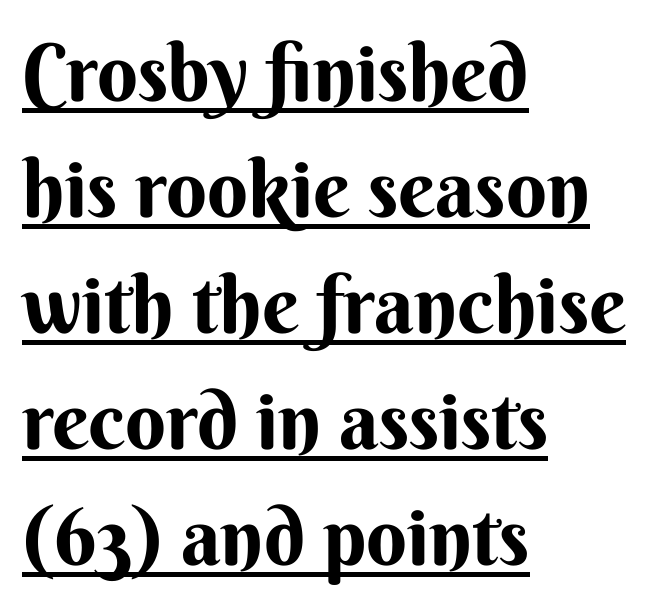
{"serif": "no", "italic": "no", "width": "normal", "stroke_contrast": "medium", "x_height": "small", "monospaced": "no", "underline": "yes", "align": "left", "line_spacing": "normal", "line_spacing_ratio": 1.45, "letter_spacing": "normal", "letter_spacing_em": 0.0, "glyph_px": 80}
